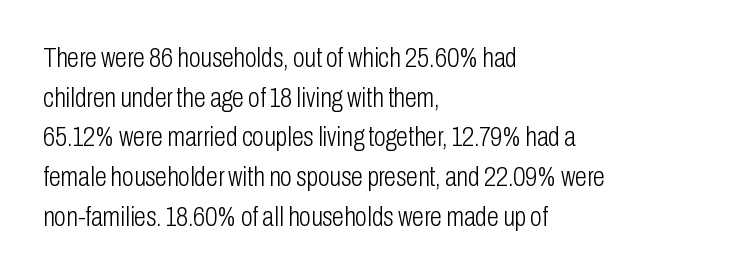
Notice how descenders clear the ascenders below comfortably — that's standard leading. Inter-character spacing is left at the font's built-in metrics. Bare-footed words on every line. The strokes are not fattened; the text isn't bold. A student would call this left alignment; a typographer would say flush left, rag right.
